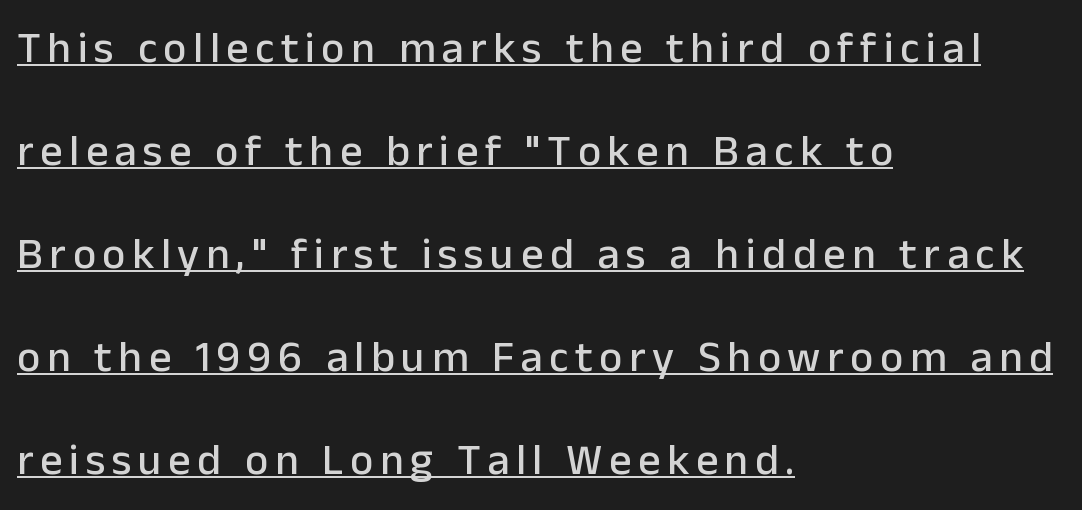
Baseline-to-baseline distance is far greater than the letter height. One-word summary of the alignment: left. Grotesque or geometric, the face here clearly has no serifs. Italic: no, the glyphs are upright roman. The letters advance in unequal steps, a hallmark of proportional type. Looks like someone drew a line under every word here.
